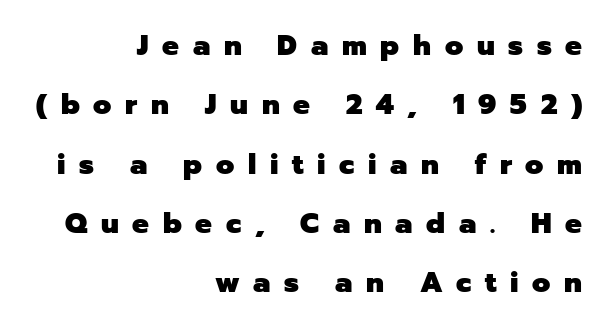
The image shows 28 px heavy sans-serif type, upright; set right-aligned, loose line spacing (2.12x), unusually wide letter spacing (+0.49 em), not underlined; low stroke contrast and a medium x-height.
